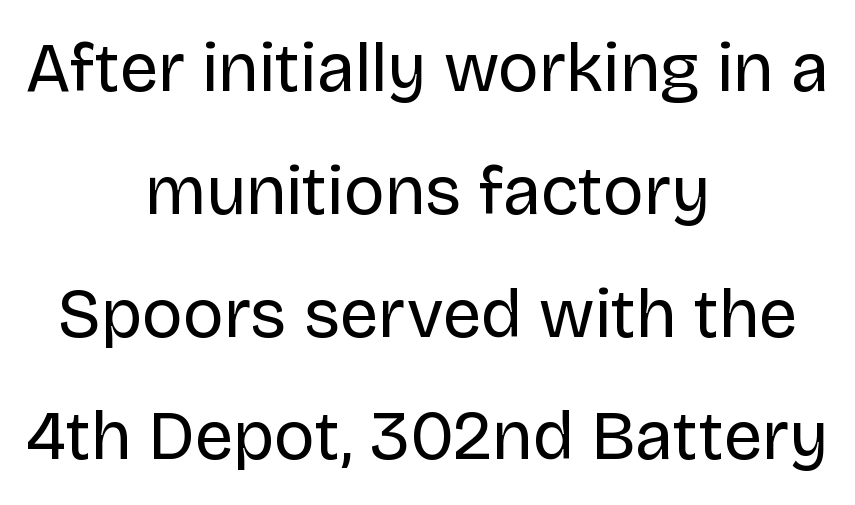
Q: Is the text bold? A: No.
Q: Is the text italic (slanted)? A: No, it is upright.
Q: Is the typeface a serif or a sans-serif typeface? A: Sans-serif.
Q: Is the text underlined? A: No.
Q: How is the paragraph aligned? A: Centered.
Q: Is the spacing between letters normal or unusually wide? A: Normal.
Q: Width (condensed, normal, or wide)? A: Normal.
Q: Stroke contrast? A: Low.
Q: x-height? A: Large.
Q: Monospaced? A: No.
